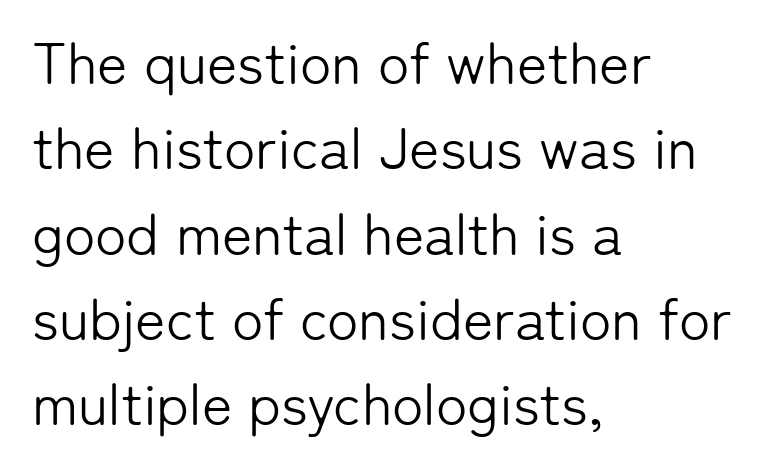
What stands out about the letter spacing? Nothing — it is the standard amount. Character widths vary here, with narrow letters taking less room than wide ones. In terms of letterform style, serifs are entirely absent. The weight tops out at a normal text grade. The ragged edge is on the right, which tells us the setting is flush left.
